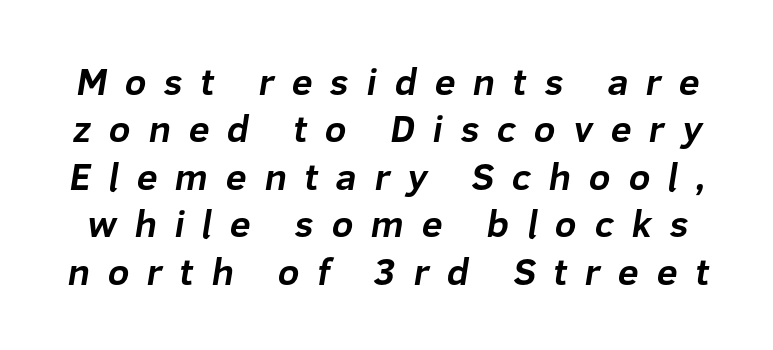
The image shows 38 px bold sans-serif type; set normal line spacing (1.25x), unusually wide letter spacing (+0.46 em), not underlined; low stroke contrast and a medium x-height.
